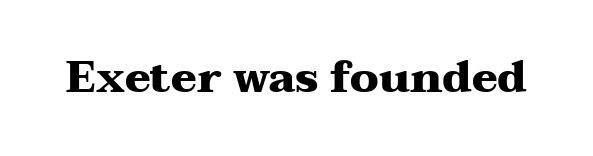
The strokes are fattened all the way to bold. A typesetter would call this proportional, since set widths differ per character. Does the type have serifs? Yes, each stem ends in a small foot. The font's upright variant was chosen for this text.
